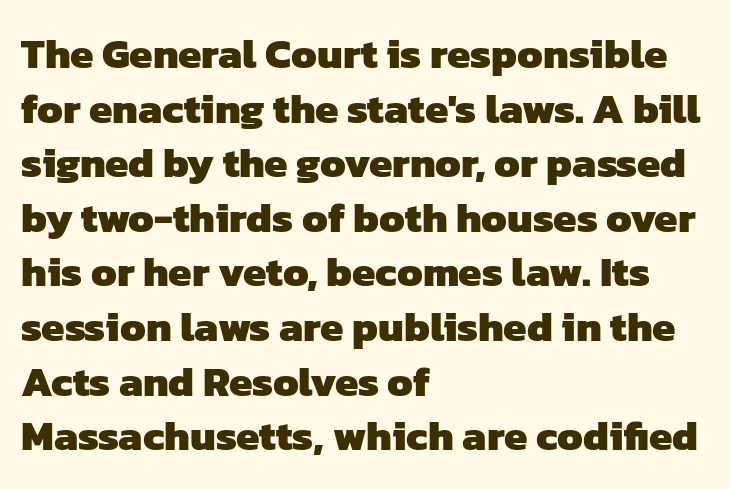
Q: Is the text bold? A: Yes.
Q: Is the typeface a serif or a sans-serif typeface? A: Sans-serif.
Q: Is the text underlined? A: No.
Q: How is the paragraph aligned? A: Left-aligned.
Q: Is the spacing between letters normal or unusually wide? A: Normal.
Q: Is the spacing between lines tight, normal or loose? A: Normal.
Q: Width (condensed, normal, or wide)? A: Normal.
Q: Stroke contrast? A: Low.
Q: x-height? A: Medium.
Q: Monospaced? A: No.
